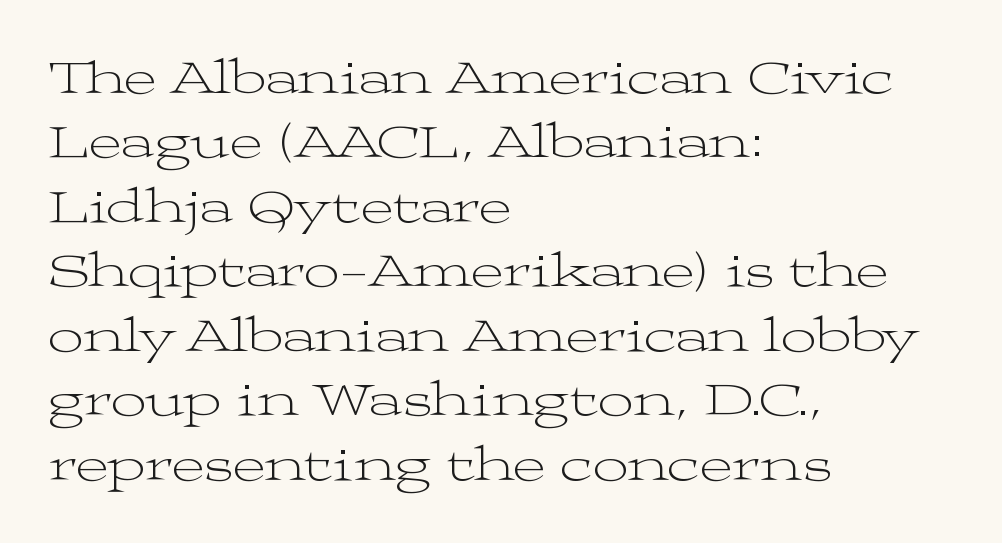
{"serif": "yes", "italic": "no", "bold": "no", "weight": "light", "width": "wide", "stroke_contrast": "medium", "x_height": "medium", "monospaced": "no", "underline": "no", "align": "left", "line_spacing": "normal", "line_spacing_ratio": 1.29, "letter_spacing": "normal", "letter_spacing_em": 0.0, "glyph_px": 50}
